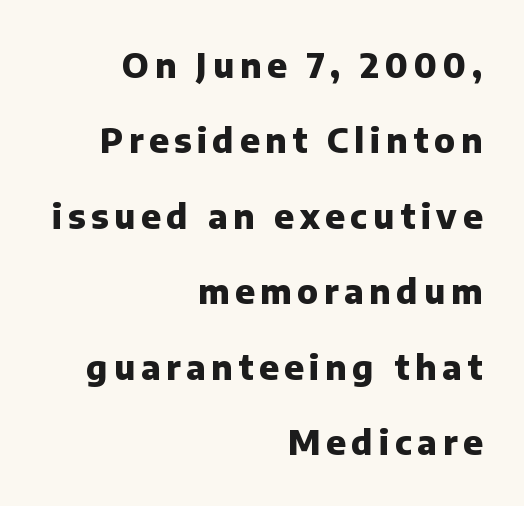
The image shows 34 px heavy sans-serif type, upright; set right-aligned, loose line spacing (2.22x), not underlined; low stroke contrast and a medium x-height.
